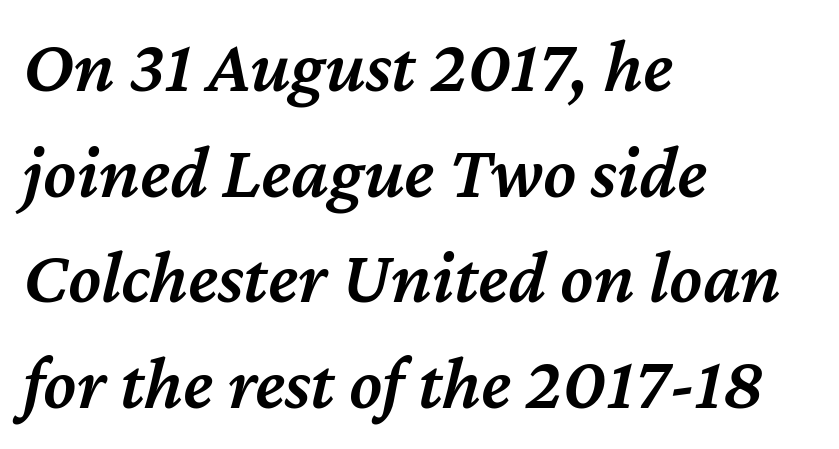
In terms of leading, this rendering sits right in the middle. Proportional: the letters do not fall into vertical columns. The rendering keeps characters at their native spacing. Teacher's note: observe the even left margin — that is flush-left alignment.
